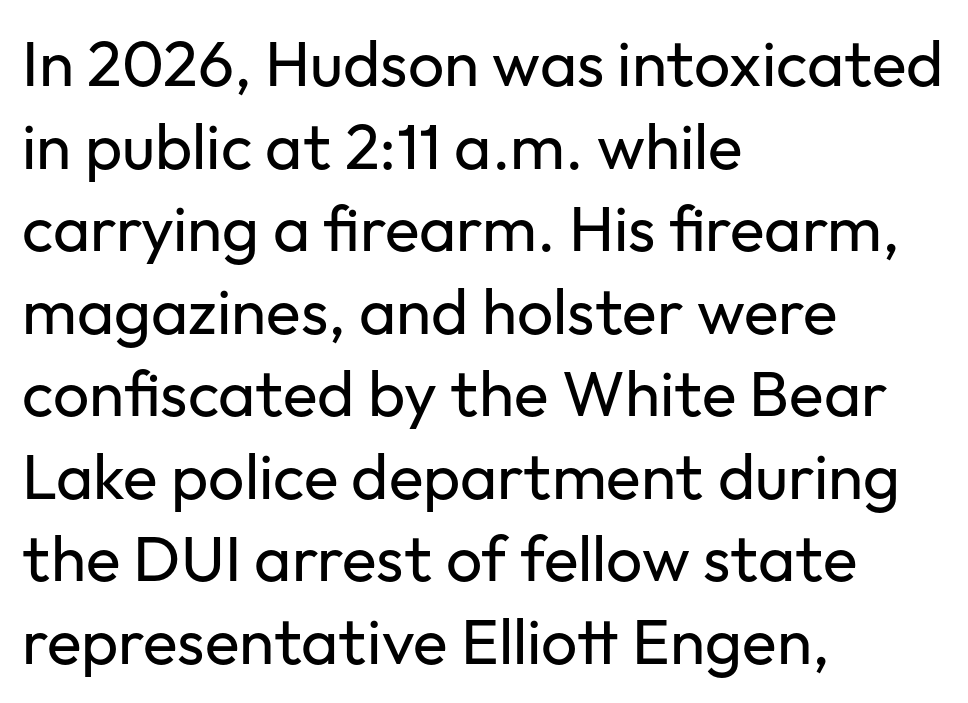
The image shows 64 px regular-weight sans-serif type, upright; set left-aligned, normal line spacing (1.29x), normal letter spacing, not underlined; low stroke contrast and a medium x-height.
